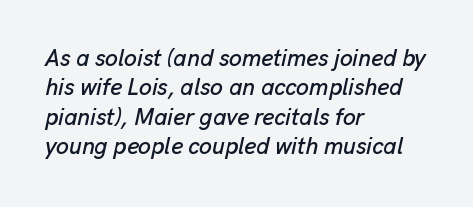
Q: Is the text italic (slanted)? A: Yes, it leans right by about 13 degrees.
Q: Is the text underlined? A: No.
Q: How is the paragraph aligned? A: Left-aligned.
Q: Is the spacing between letters normal or unusually wide? A: Normal.
Q: Is the spacing between lines tight, normal or loose? A: Normal.
